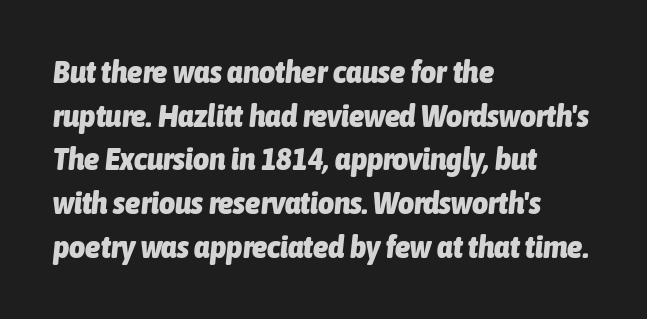
Letters rest on an invisible, unmarked baseline. The rendering uses natural spacing where letterforms have individual widths. Every row of glyphs begins at an identical x-position on the left. The letters are bold, with thick, heavy strokes.
